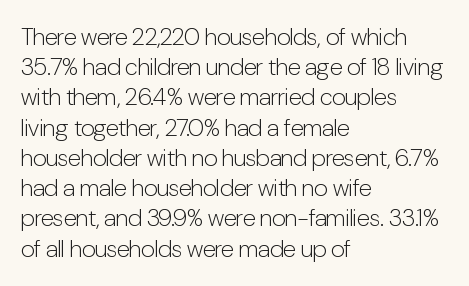
Q: Is the text bold? A: No.
Q: Is the text italic (slanted)? A: No, it is upright.
Q: Is the text underlined? A: No.
Q: How is the paragraph aligned? A: Left-aligned.
Q: Is the spacing between letters normal or unusually wide? A: Normal.
Q: Is the spacing between lines tight, normal or loose? A: Normal.
